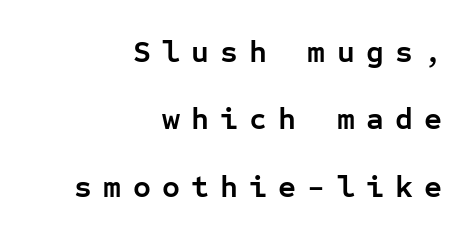
The image shows 31 px semibold sans-serif type, upright, monospaced; set right-aligned, loose line spacing (2.17x), unusually wide letter spacing (+0.36 em), not underlined; low stroke contrast and a medium x-height.
